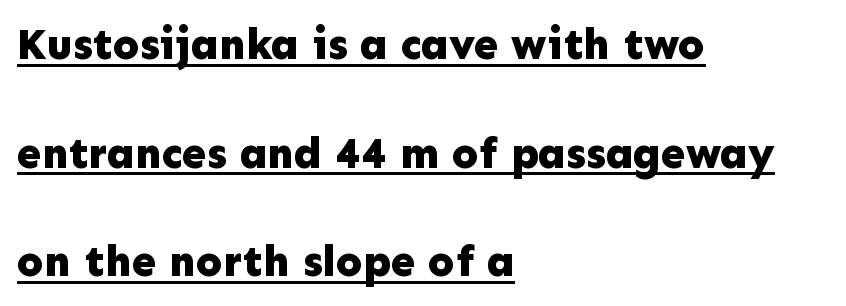
{"serif": "no", "italic": "no", "bold": "yes", "weight": "bold", "width": "normal", "stroke_contrast": "low", "x_height": "medium", "monospaced": "no", "underline": "yes", "align": "left", "line_spacing": "loose", "line_spacing_ratio": 2.47, "letter_spacing": "normal", "letter_spacing_em": 0.0, "glyph_px": 44}
